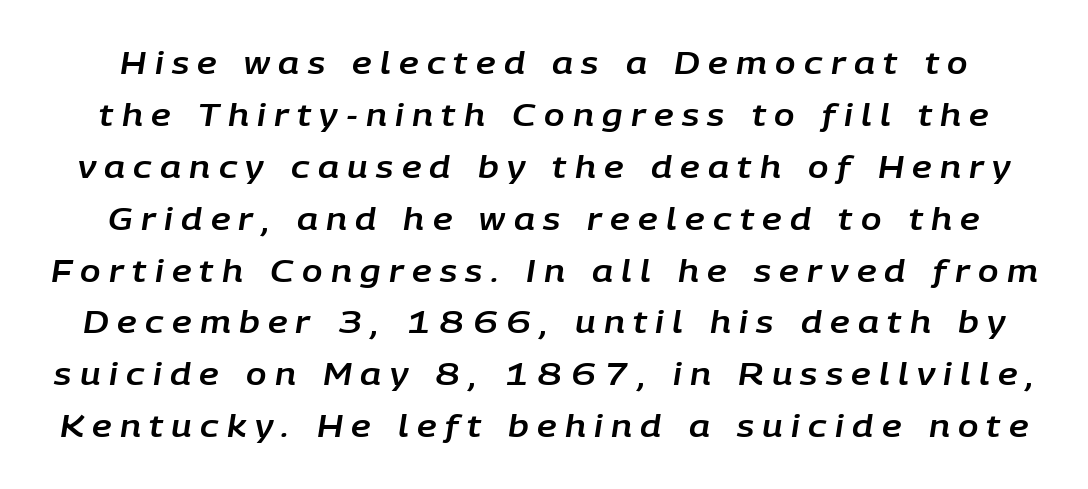
{"italic": "yes", "lean": "right", "slant_degrees": 9, "width": "normal", "stroke_contrast": "low", "x_height": "large", "monospaced": "no", "underline": "no", "line_spacing_ratio": 1.73, "letter_spacing": "wide", "letter_spacing_em": 0.28, "glyph_px": 30}
